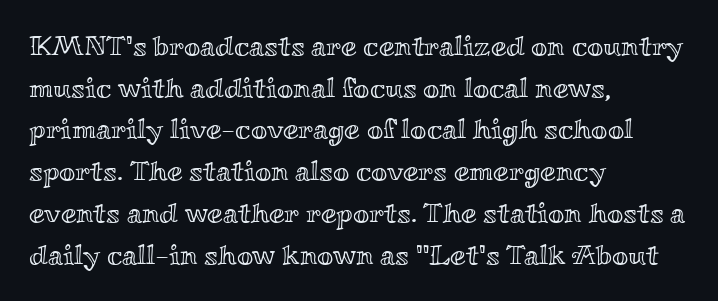
The image shows 28 px wide type, upright; set left-aligned, normal line spacing (1.49x), normal letter spacing, not underlined; a small x-height.
